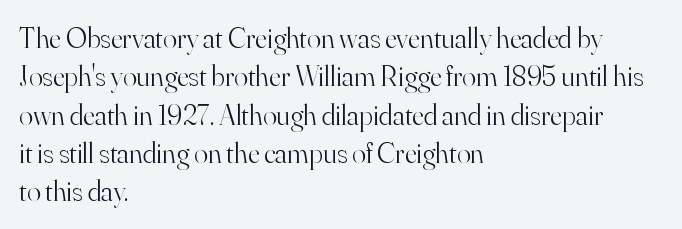
This sample keeps an unexceptional amount of space between lines. The tracking reads as untouched default to a designer's eye. What kind of face is this? One with serifs. The space beneath each line is pristine and unruled.
